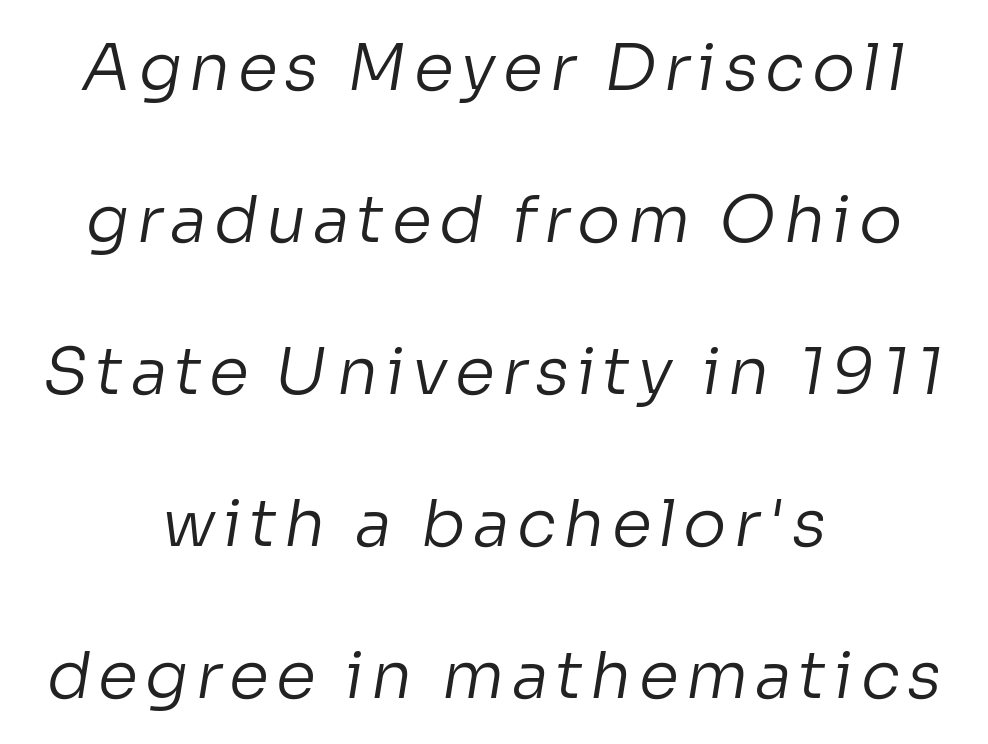
{"serif": "no", "bold": "no", "weight": "regular", "width": "normal", "stroke_contrast": "low", "x_height": "medium", "monospaced": "no", "underline": "no", "align": "center", "line_spacing": "loose", "line_spacing_ratio": 2.34, "glyph_px": 65}
